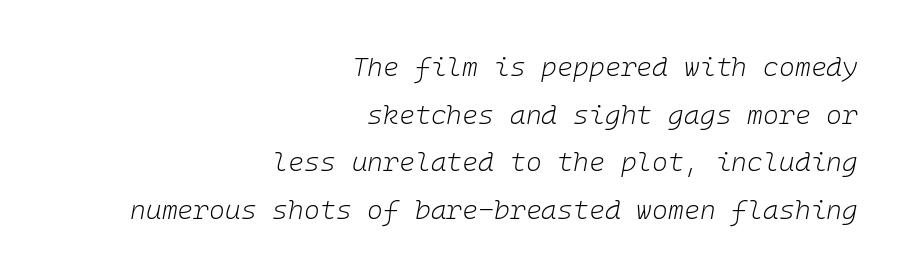
Q: Is the text bold? A: No.
Q: Is the text italic (slanted)? A: Yes, it leans right by about 10 degrees.
Q: Is the text underlined? A: No.
Q: How is the paragraph aligned? A: Right-aligned.
Q: Is the spacing between letters normal or unusually wide? A: Normal.
